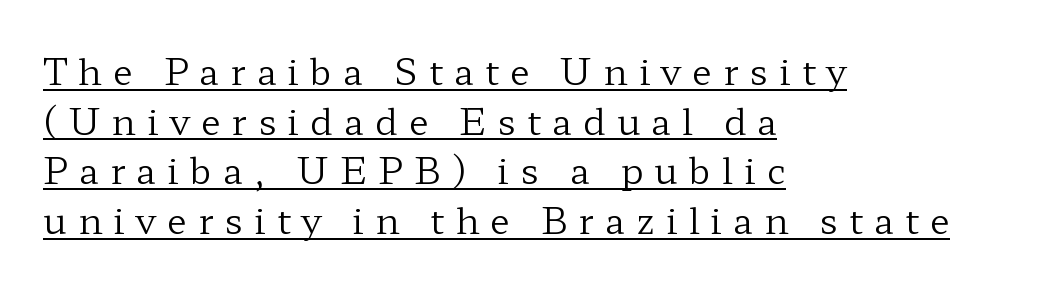
The lines are quadded left. Decoration check: the copy is underlined. This rendering widens character spacing well past its baseline value. You could not count columns in this text — the font is proportionally spaced. Normally led — the rows are evenly, conventionally spaced. Do the letters lean? They stand straight.
